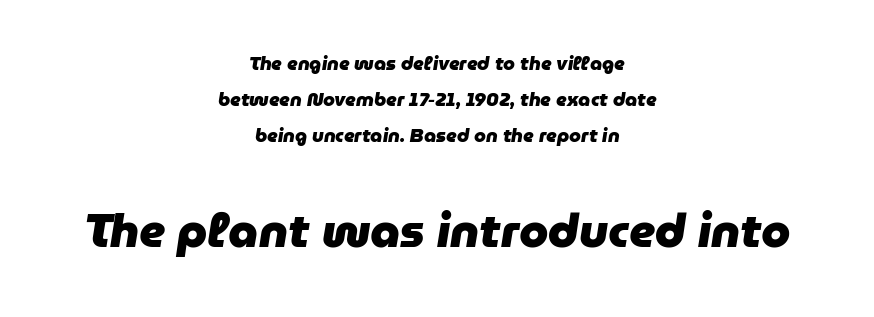
The image shows 47 px heavy type, italic (leaning right); set centered, line spacing 1.89x, normal letter spacing, not underlined; the second (bottom) block is 2.47x larger; low stroke contrast and a medium x-height.
